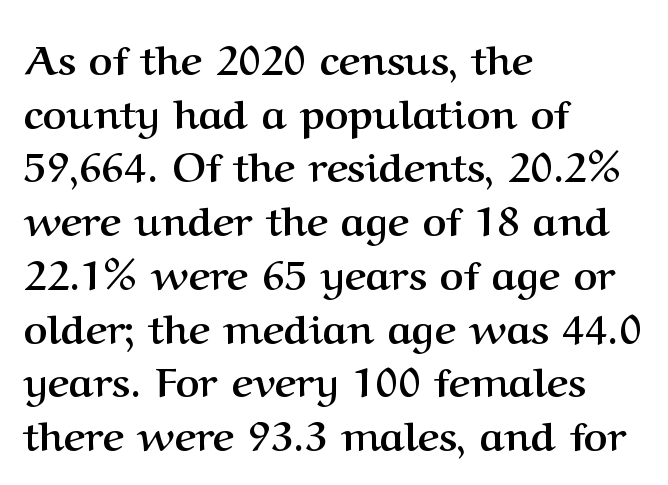
Q: Is the text bold? A: Yes.
Q: Is the text italic (slanted)? A: No, it is upright.
Q: Is the typeface a serif or a sans-serif typeface? A: Serif.
Q: Is the text underlined? A: No.
Q: How is the paragraph aligned? A: Left-aligned.
Q: Is the spacing between letters normal or unusually wide? A: Normal.
Q: Is the spacing between lines tight, normal or loose? A: Normal.
Q: Width (condensed, normal, or wide)? A: Normal.
Q: Stroke contrast? A: Medium.
Q: x-height? A: Medium.
Q: Monospaced? A: No.
